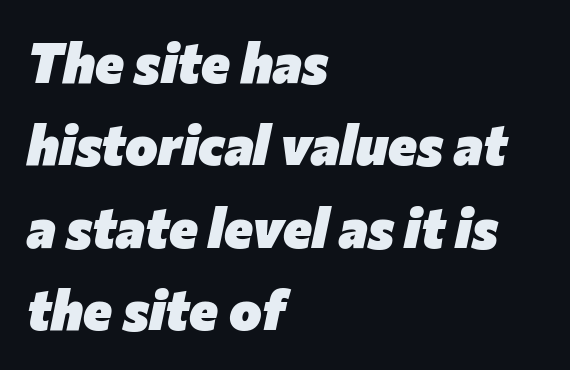
The passage shown is typed in a proportional face where columns would drift. The letterforms sit shoulder to shoulder at normal distance. The rendering uses a moderate line-height, typical for paragraphs. This sample uses an oblique cut, with every glyph tilted off the vertical. Clear beneath every line of the passage.
